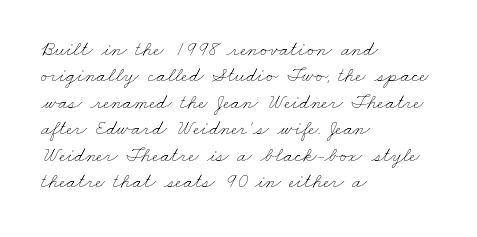
{"bold": "no", "underline": "no", "align": "left", "line_spacing": "normal", "line_spacing_ratio": 1.26, "letter_spacing": "normal", "letter_spacing_em": 0.0, "glyph_px": 21}
